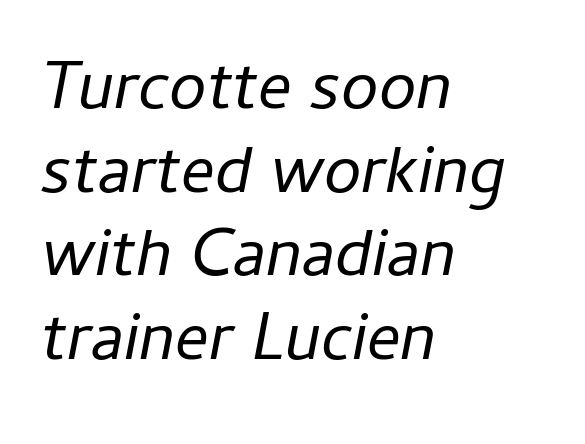
Q: Is the text bold? A: No.
Q: Is the text italic (slanted)? A: Yes, it leans right by about 11 degrees.
Q: Is the text underlined? A: No.
Q: How is the paragraph aligned? A: Left-aligned.
Q: Is the spacing between letters normal or unusually wide? A: Normal.
Q: Is the spacing between lines tight, normal or loose? A: Normal.
Q: Width (condensed, normal, or wide)? A: Normal.
Q: Stroke contrast? A: Low.
Q: x-height? A: Medium.
Q: Monospaced? A: No.
